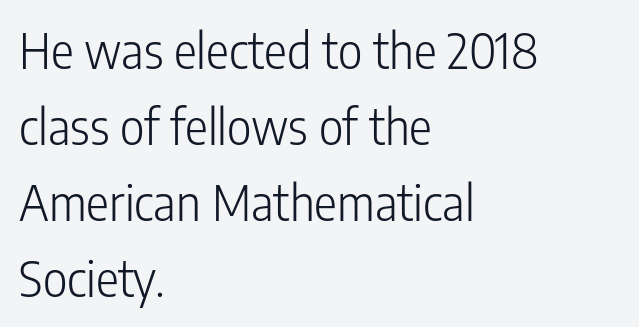
Q: Is the text bold? A: No.
Q: Is the text italic (slanted)? A: No, it is upright.
Q: Is the typeface a serif or a sans-serif typeface? A: Sans-serif.
Q: Is the text underlined? A: No.
Q: How is the paragraph aligned? A: Left-aligned.
Q: Is the spacing between letters normal or unusually wide? A: Normal.
Q: Is the spacing between lines tight, normal or loose? A: Normal.
Q: Width (condensed, normal, or wide)? A: Condensed.
Q: Stroke contrast? A: Low.
Q: x-height? A: Medium.
Q: Monospaced? A: No.
